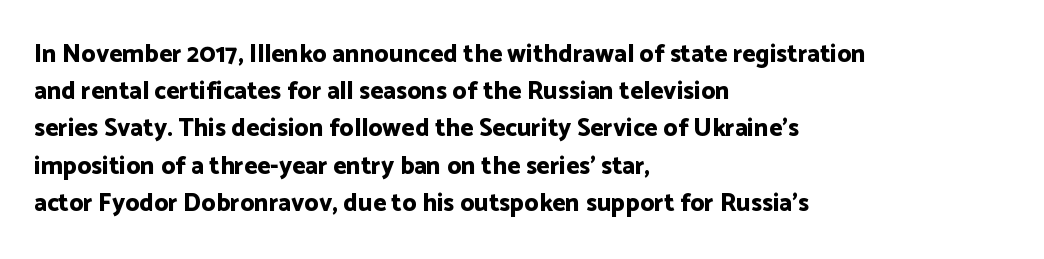
The image shows 25 px bold type, upright; set left-aligned, normal line spacing (1.49x), normal letter spacing, not underlined.
